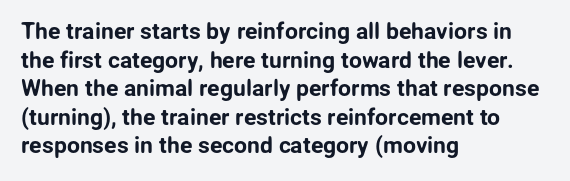
Each line starts at the same left margin while the right side varies. This sample uses plain, unmodified letter spacing. Only glyphs here, with clear space below each row. The letters stand upright; this is a roman face.
